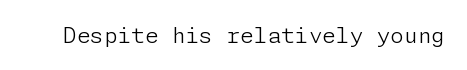
Q: Is the text bold? A: No.
Q: Is the text italic (slanted)? A: No, it is upright.
Q: Is the text underlined? A: No.
Q: Is the spacing between letters normal or unusually wide? A: Normal.
